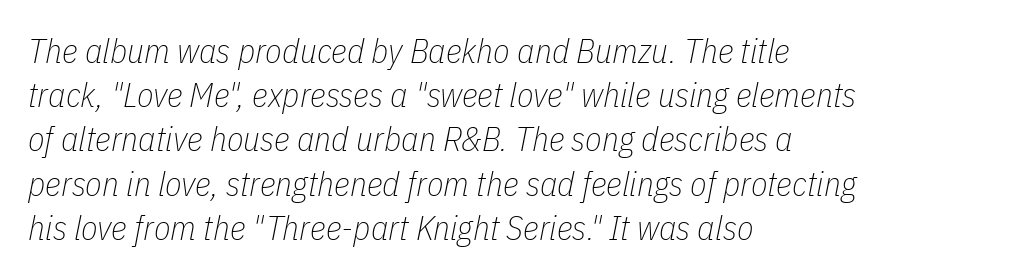
Q: Is the text bold? A: No.
Q: Is the text italic (slanted)? A: Yes, it leans right by about 11 degrees.
Q: Is the text underlined? A: No.
Q: How is the paragraph aligned? A: Left-aligned.
Q: Is the spacing between letters normal or unusually wide? A: Normal.
Q: Is the spacing between lines tight, normal or loose? A: Normal.
Q: Width (condensed, normal, or wide)? A: Condensed.
Q: Stroke contrast? A: Low.
Q: x-height? A: Medium.
Q: Monospaced? A: No.
